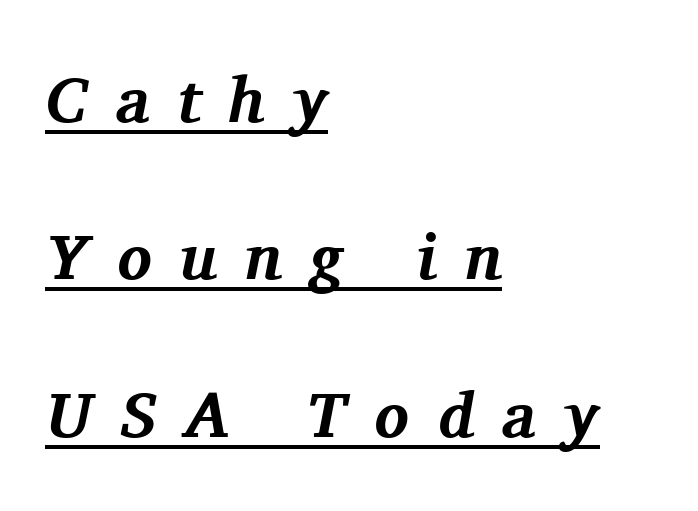
{"serif": "yes", "italic": "yes", "lean": "right", "slant_degrees": 11, "bold": "yes", "weight": "bold", "width": "normal", "stroke_contrast": "medium", "x_height": "medium", "monospaced": "no", "underline": "yes", "align": "left", "line_spacing": "loose", "line_spacing_ratio": 2.46, "letter_spacing": "wide", "letter_spacing_em": 0.44, "glyph_px": 64}
